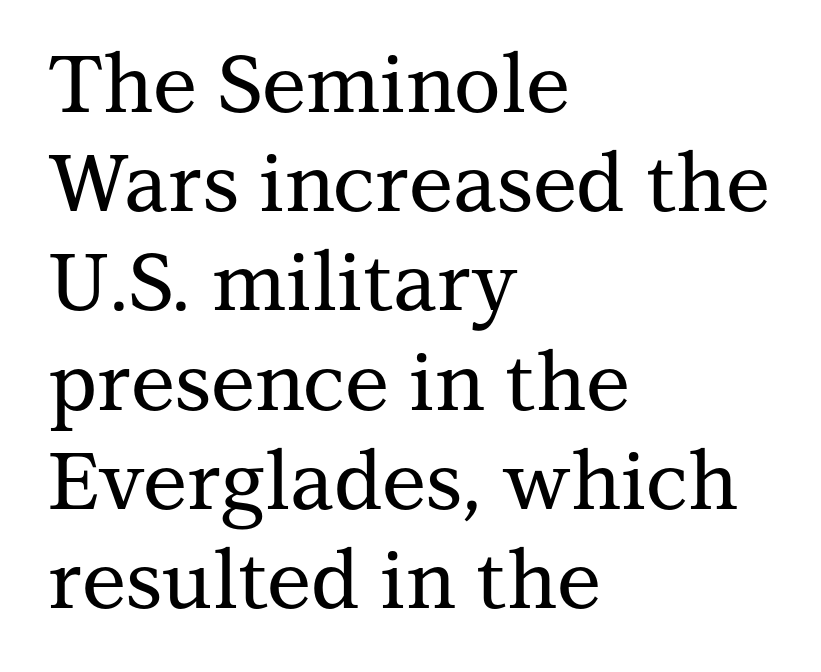
Q: Is the text italic (slanted)? A: No, it is upright.
Q: Is the typeface a serif or a sans-serif typeface? A: Serif.
Q: Is the text underlined? A: No.
Q: How is the paragraph aligned? A: Left-aligned.
Q: Is the spacing between letters normal or unusually wide? A: Normal.
Q: Width (condensed, normal, or wide)? A: Normal.
Q: Stroke contrast? A: Medium.
Q: x-height? A: Medium.
Q: Monospaced? A: No.
